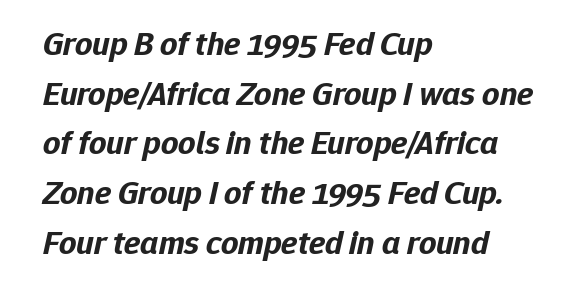
The image shows 34 px bold type, italic (leaning right); set left-aligned, normal line spacing (1.46x), normal letter spacing, not underlined; low stroke contrast and a medium x-height.
